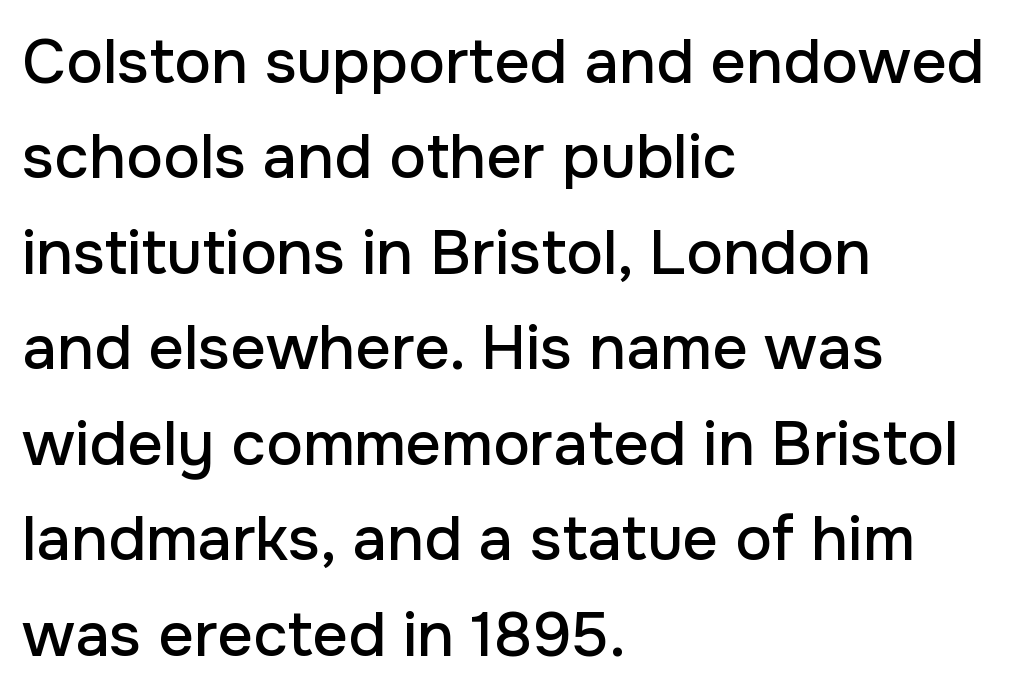
Q: Is the text italic (slanted)? A: No, it is upright.
Q: Is the typeface a serif or a sans-serif typeface? A: Sans-serif.
Q: Is the text underlined? A: No.
Q: How is the paragraph aligned? A: Left-aligned.
Q: Is the spacing between letters normal or unusually wide? A: Normal.
Q: Is the spacing between lines tight, normal or loose? A: Normal.
Q: Width (condensed, normal, or wide)? A: Normal.
Q: Stroke contrast? A: Low.
Q: x-height? A: Medium.
Q: Monospaced? A: No.
